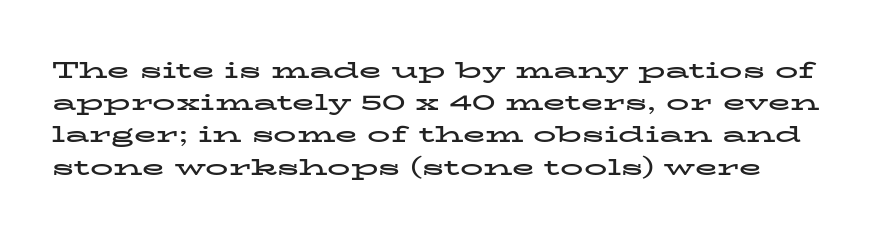
Q: Is the text bold? A: Yes.
Q: Is the text italic (slanted)? A: No, it is upright.
Q: Is the text underlined? A: No.
Q: Is the spacing between letters normal or unusually wide? A: Normal.
Q: Is the spacing between lines tight, normal or loose? A: Normal.
